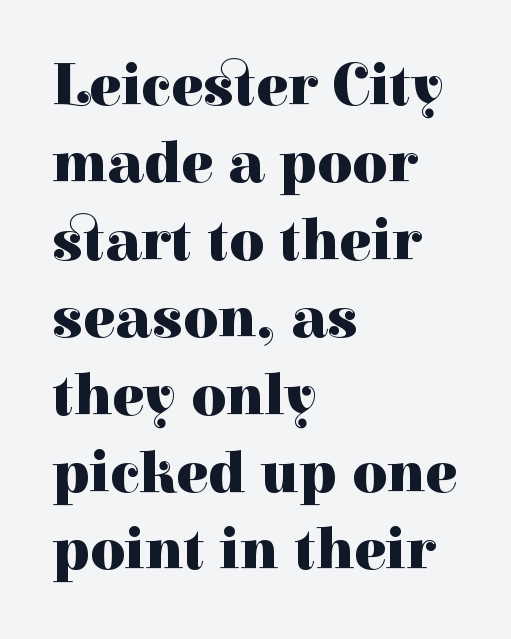
The image shows 60 px heavy serif type, upright; set left-aligned, normal line spacing (1.29x), normal letter spacing, not underlined; high stroke contrast and a medium x-height.
